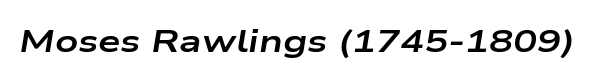
{"italic": "yes", "lean": "right", "slant_degrees": 9, "bold": "yes", "weight": "bold", "width": "wide", "stroke_contrast": "low", "x_height": "medium", "monospaced": "no", "underline": "no", "letter_spacing": "normal", "letter_spacing_em": 0.0, "glyph_px": 32}
